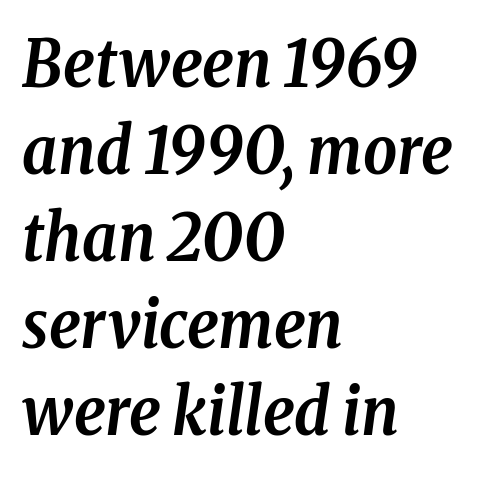
Are there feet on the stems? There are — it's a serif. Descenders are the only things crossing below the line. Yep, that's italic — everything's leaning. The type is set solid horizontally, with unmodified tracking. Casual observation: everything's shoved over to the left. As a designer I'd log this as weight 700, bold.
